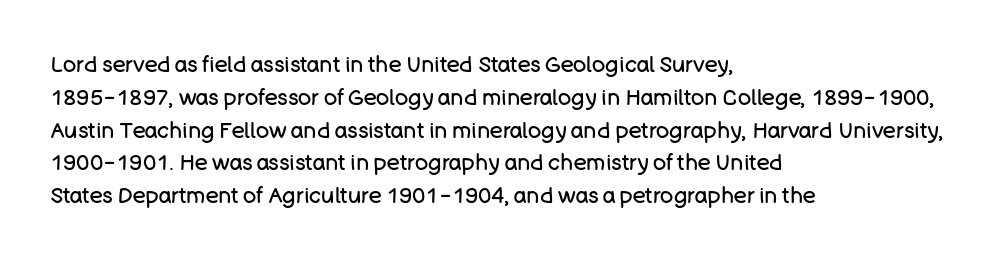
Q: Is the text bold? A: No.
Q: Is the text italic (slanted)? A: No, it is upright.
Q: Is the text underlined? A: No.
Q: How is the paragraph aligned? A: Left-aligned.
Q: Is the spacing between letters normal or unusually wide? A: Normal.
Q: Is the spacing between lines tight, normal or loose? A: Normal.
